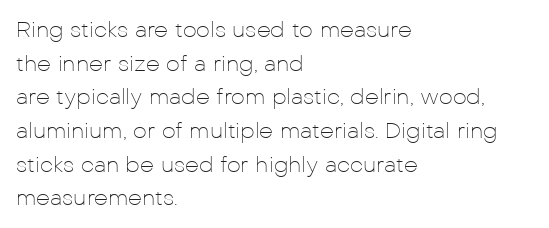
{"italic": "no", "bold": "no", "underline": "no", "align": "left", "line_spacing": "normal", "line_spacing_ratio": 1.53, "letter_spacing": "normal", "letter_spacing_em": 0.0, "glyph_px": 22}
